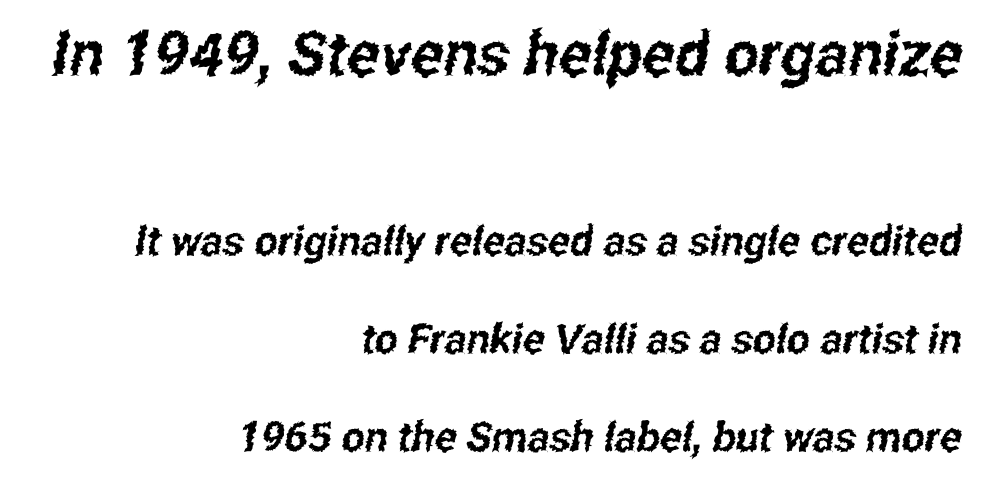
The image shows 61 px condensed sans-serif type; set right-aligned, loose line spacing (2.39x), normal letter spacing, not underlined; the first (top) block is 1.49x larger; low stroke contrast and a medium x-height.
